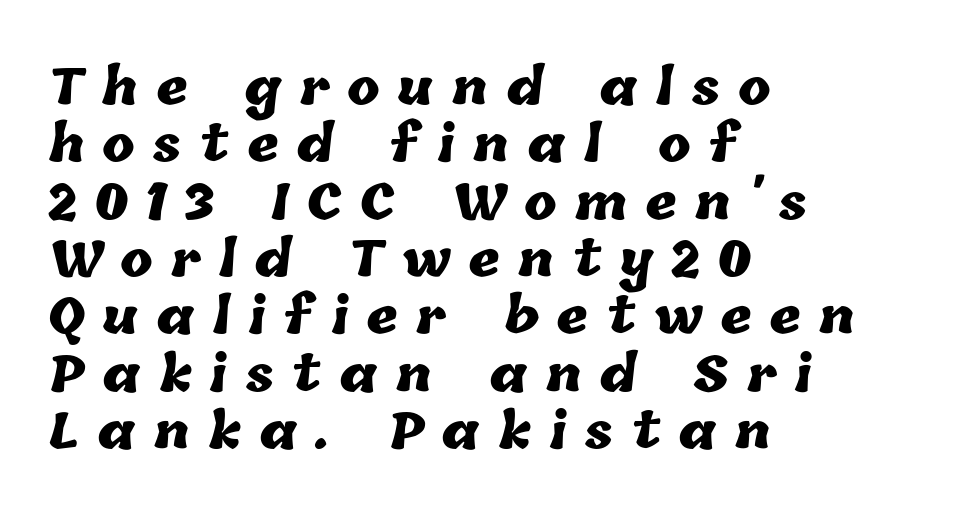
As a designer I'd log this as weight 700, bold. Glyph-to-glyph distance is far greater than everyday printed text. The letters advance in unequal steps, a hallmark of proportional type. The passage is arranged the way most books set body copy — flush left.
